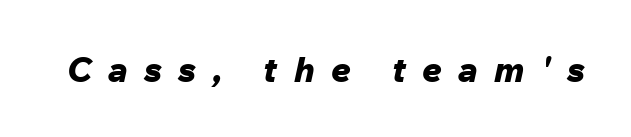
Plenty of ink on the page — the face is bold. If you drew a line through each stem, it would be angled. Substantial extra tracking has been applied to these lines. The glyphs are unaccompanied by any horizontal stroke below them. You could not count columns in this text — the font is proportionally spaced.
